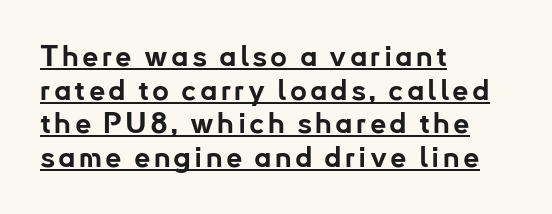
The image shows 29 px bold sans-serif type, upright; set left-aligned, line spacing 1.16x, underlined; low stroke contrast and a small x-height.
